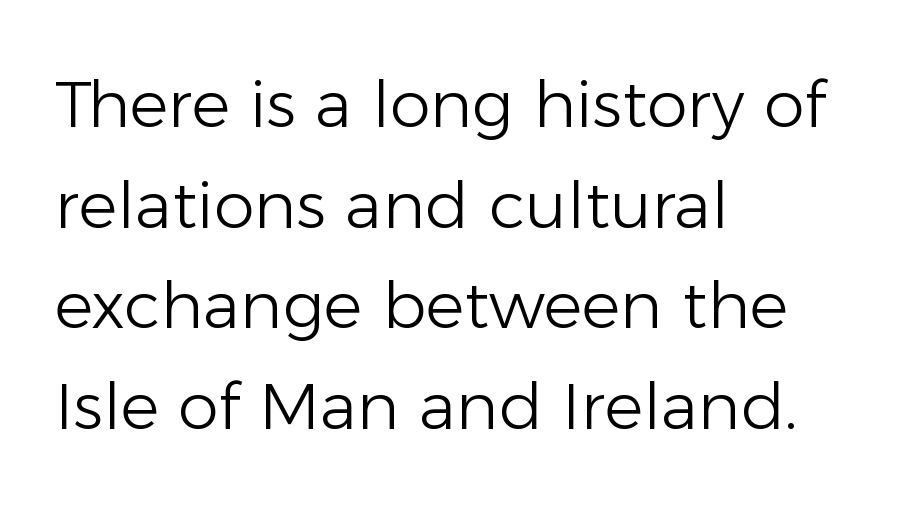
{"serif": "no", "italic": "no", "bold": "no", "weight": "light", "width": "normal", "stroke_contrast": "low", "x_height": "medium", "monospaced": "no", "underline": "no", "align": "left", "line_spacing": "normal", "line_spacing_ratio": 1.55, "letter_spacing": "normal", "letter_spacing_em": 0.0, "glyph_px": 65}
